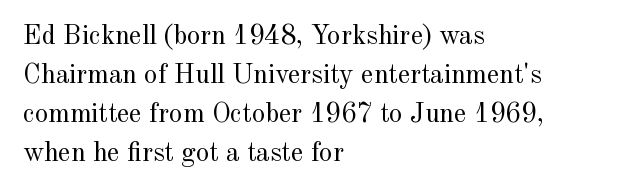
The image shows 27 px text type, upright; set left-aligned, normal line spacing (1.44x), normal letter spacing, not underlined.
